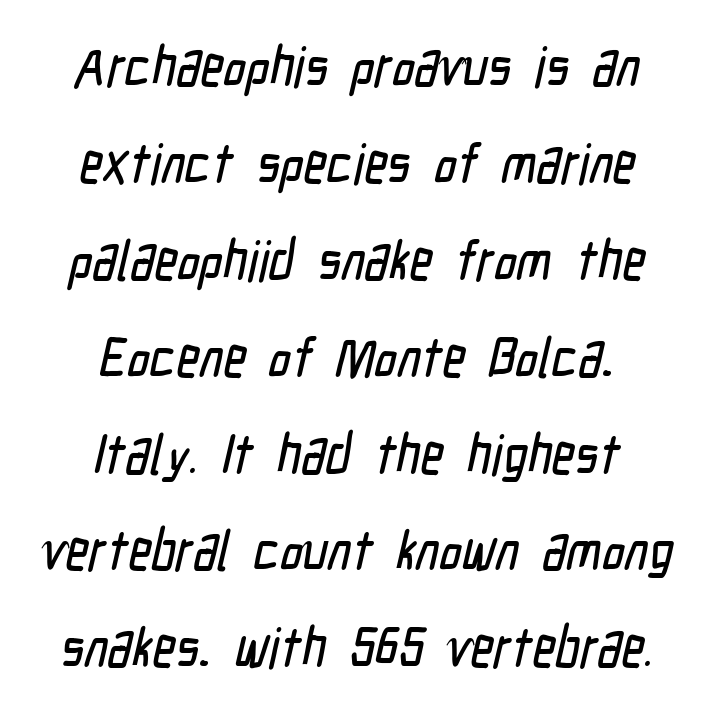
Q: Is the typeface a serif or a sans-serif typeface? A: Sans-serif.
Q: Is the text underlined? A: No.
Q: How is the paragraph aligned? A: Centered.
Q: Is the spacing between letters normal or unusually wide? A: Normal.
Q: Width (condensed, normal, or wide)? A: Condensed.
Q: Stroke contrast? A: Low.
Q: x-height? A: Medium.
Q: Monospaced? A: No.
